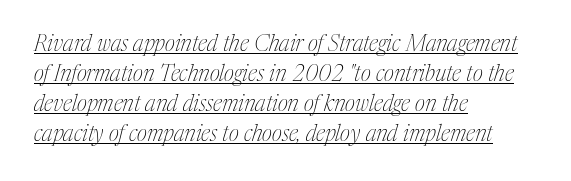
The image shows 22 px text type, italic (leaning right); set left-aligned, normal line spacing (1.36x), normal letter spacing, underlined.
